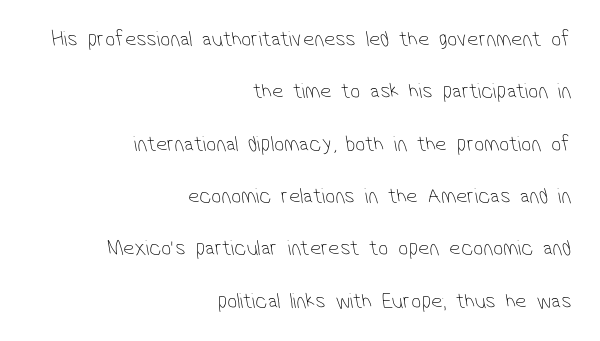
Does the leading feel generous? Absolutely, it's lavish. The letterforms sit shoulder to shoulder at normal distance. Rule under the text: the space is simply empty. Line endings align vertically; line beginnings do not. The cut favours lightness, reaching ordinary text weight at its darkest.
